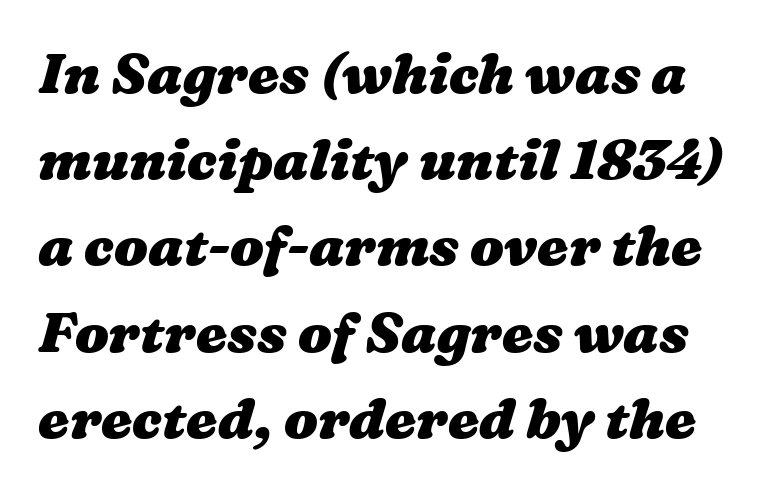
The image shows 56 px heavy, wide type; set normal line spacing (1.54x), normal letter spacing, not underlined; medium stroke contrast and a medium x-height.
